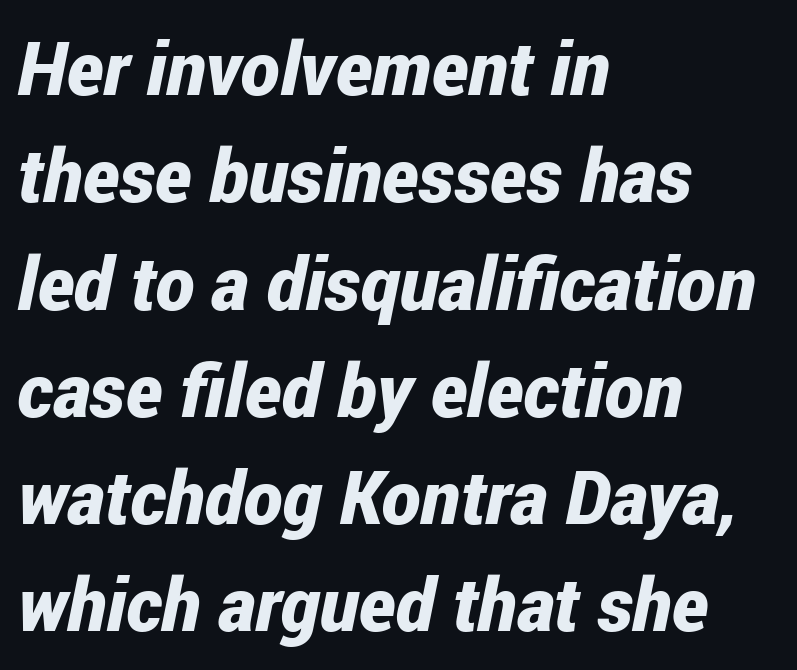
{"italic": "yes", "lean": "right", "slant_degrees": 12, "bold": "yes", "weight": "bold", "width": "condensed", "stroke_contrast": "low", "x_height": "medium", "monospaced": "no", "underline": "no", "align": "left", "line_spacing": "normal", "line_spacing_ratio": 1.45, "letter_spacing": "normal", "letter_spacing_em": 0.0, "glyph_px": 74}
